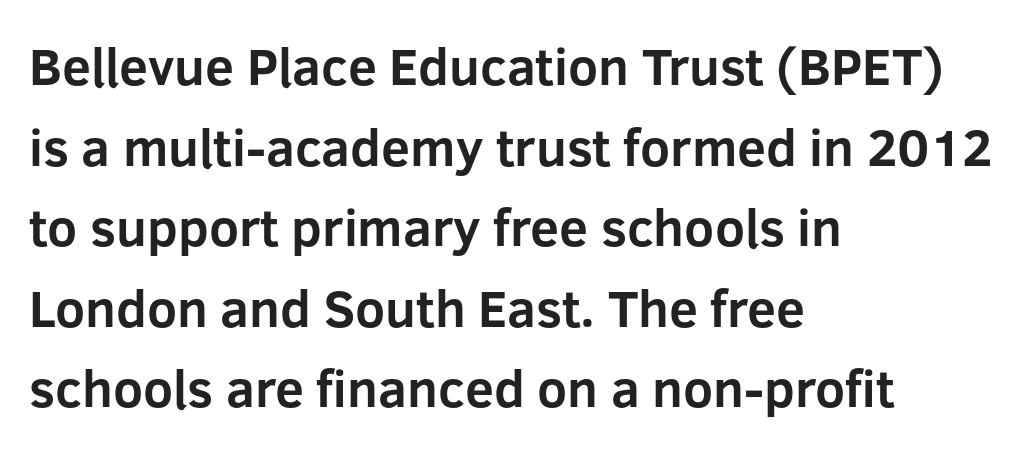
Italic: no, the glyphs are upright roman. In terms of leading, this rendering sits right in the middle. Character widths vary here, with narrow letters taking less room than wide ones. Letter spacing: default.
